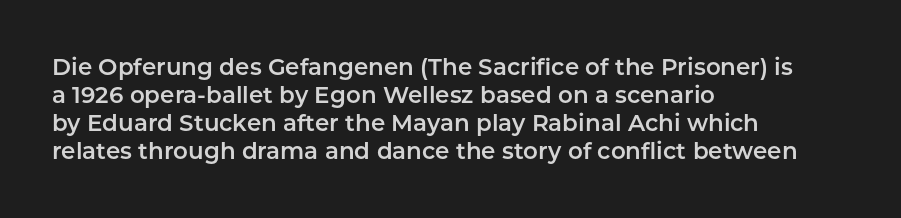
The image shows 23 px text type, upright; set left-aligned, line spacing 1.22x, normal letter spacing, not underlined.
